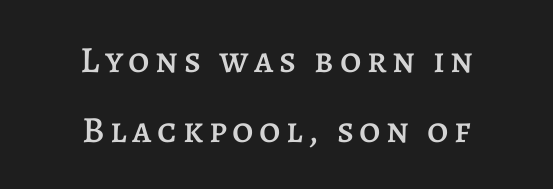
The image shows 37 px text type, upright; set centered, line spacing 1.89x, not underlined; low stroke contrast and a large x-height.
